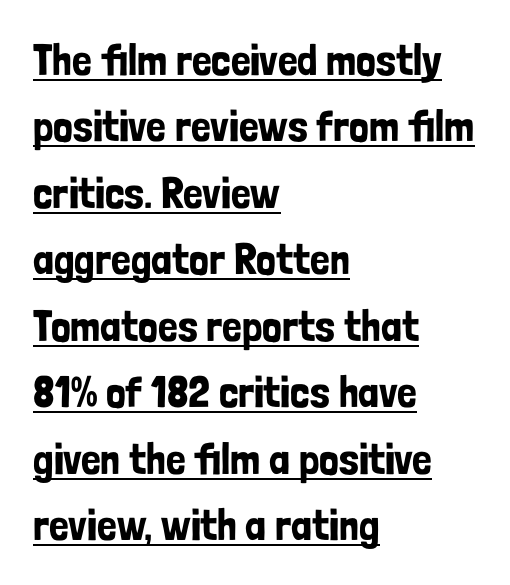
{"serif": "no", "italic": "no", "width": "condensed", "stroke_contrast": "low", "x_height": "medium", "monospaced": "no", "underline": "yes", "align": "left", "line_spacing": "normal", "line_spacing_ratio": 1.51, "letter_spacing": "normal", "letter_spacing_em": 0.0, "glyph_px": 44}
